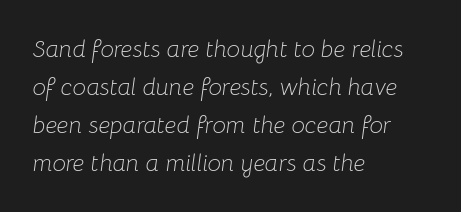
The space beneath each line is pristine and unruled. Unbolded letterforms with no extra heft. No extra tracking has been applied to these lines. Does the leading feel generous? No, just average. Is the type slanted? Yes — the strokes lean at a clear angle.
